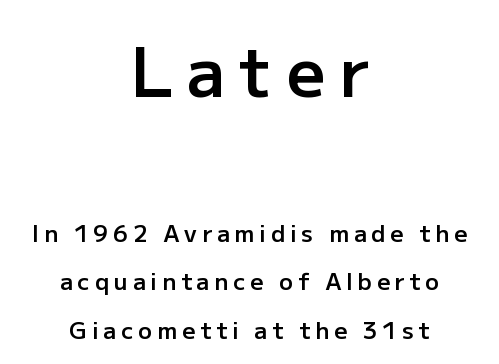
The image shows 68 px semibold sans-serif type, upright; set centered, loose line spacing (2.1x), unusually wide letter spacing (+0.21 em), not underlined; the first (top) block is 2.96x larger; low stroke contrast and a medium x-height.
